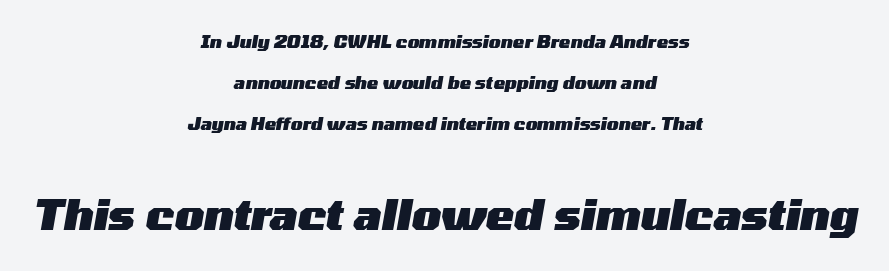
{"italic": "yes", "lean": "right", "slant_degrees": 10, "bold": "yes", "weight": "heavy", "width": "wide", "stroke_contrast": "medium", "x_height": "medium", "monospaced": "no", "underline": "no", "align": "center", "line_spacing": "loose", "line_spacing_ratio": 2.42, "letter_spacing": "normal", "letter_spacing_em": 0.0, "larger_block": "second", "size_ratio": 2.47, "glyph_px": 42}
